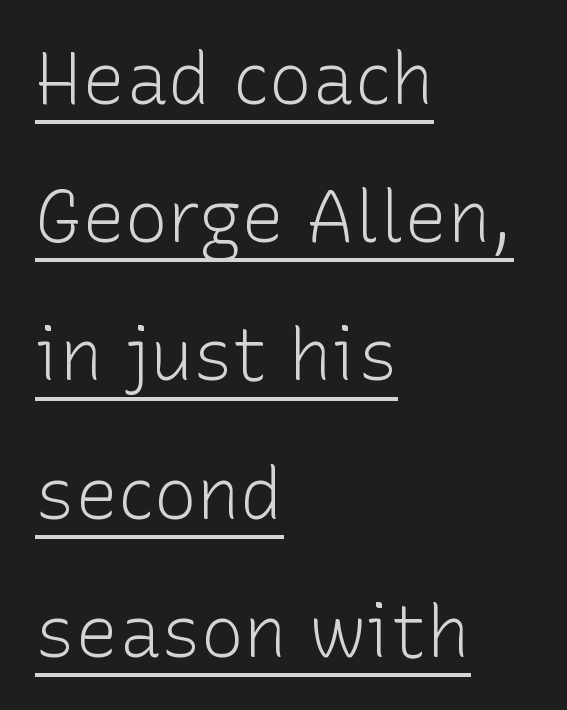
A typesetter would mark this as roman, not italic. These lines keep a tight, regular rhythm from letter to letter. Compared with undecorated copy, this sample adds a rule below the words. Line beginnings align vertically; line endings do not. Stems here are at most as thick as an everyday book face. The rendering uses a large line-height, opening up the rows.
